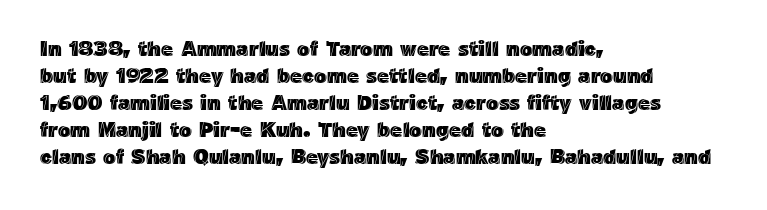
The image shows 21 px text type, upright; set left-aligned, normal line spacing (1.29x), normal letter spacing, not underlined.
